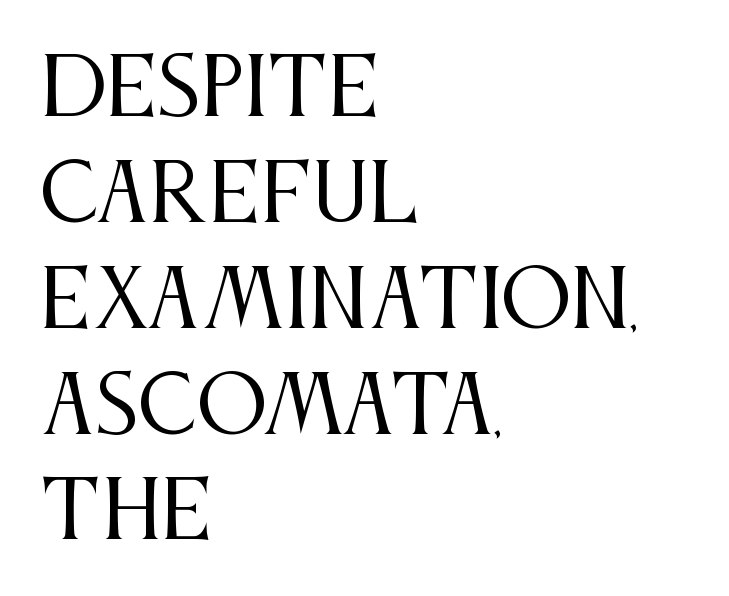
Is there any slant? The stems are plumb. Spacing verdict: proportional, widths tailored to each character. These lines sit exactly where default settings would place them. Letters have the restrained weight of plain body copy at most. The text block is weighted toward the left margin, trailing off unevenly rightward.
